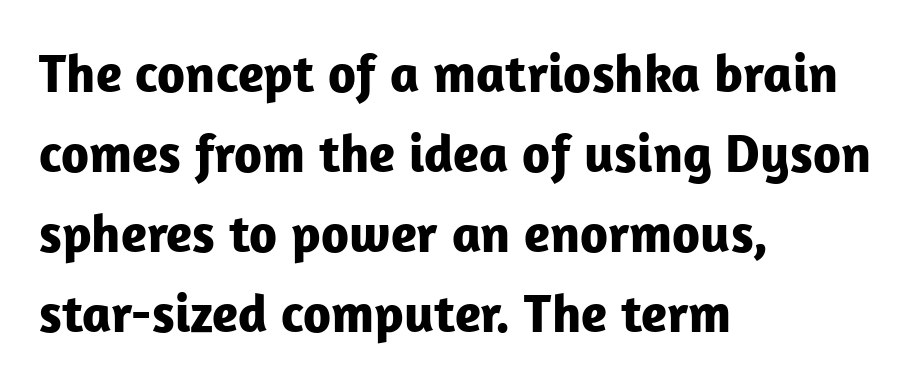
Successive baselines arrive at the customary interval. Standard letterfit; no display-style spreading of the glyphs. Stroke thickness is high; the sample reads as a true bold. These lines are rendered in a variable-pitch font. Rendered with straight, roman letterforms.
